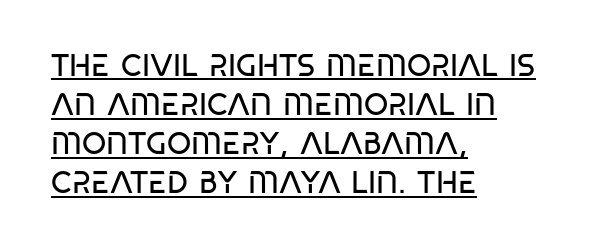
Here the designer chose a conventional face with non-uniform glyph widths. These lines were composed using upright roman letters. Teacher's note: observe the even left margin — that is flush-left alignment. Glance below the letters and you will spot a drawn line. A quiet, ordinary-to-light weight characterises the typeface.
